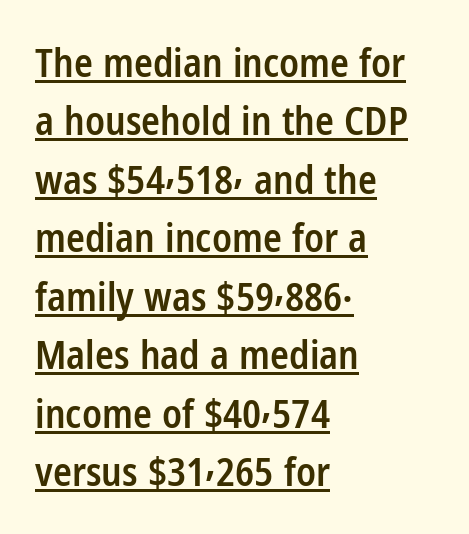
The image shows 39 px semibold, condensed sans-serif type, upright; set left-aligned, normal line spacing (1.5x), normal letter spacing, underlined; low stroke contrast and a medium x-height.
